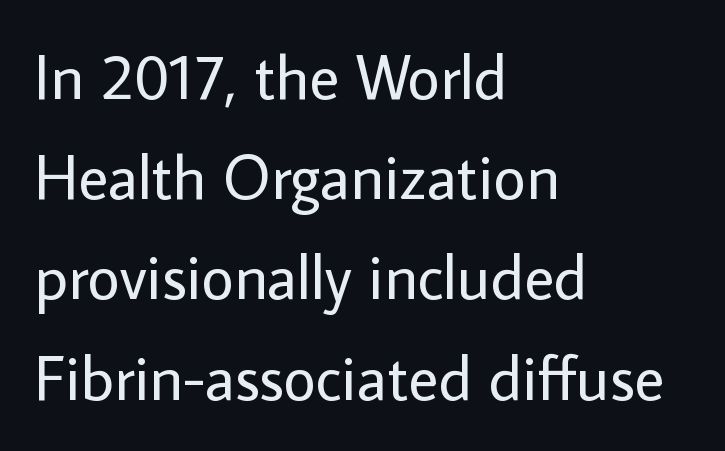
The image shows 63 px regular-weight sans-serif type, upright; set left-aligned, normal line spacing (1.59x), normal letter spacing, not underlined; low stroke contrast and a medium x-height.
